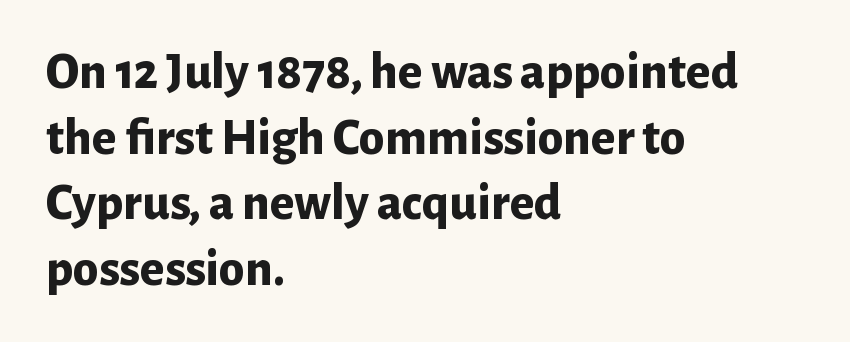
{"serif": "no", "italic": "no", "bold": "yes", "weight": "bold", "width": "normal", "stroke_contrast": "low", "x_height": "medium", "monospaced": "no", "underline": "no", "align": "left", "line_spacing": "normal", "line_spacing_ratio": 1.26, "letter_spacing": "normal", "letter_spacing_em": 0.0, "glyph_px": 52}
